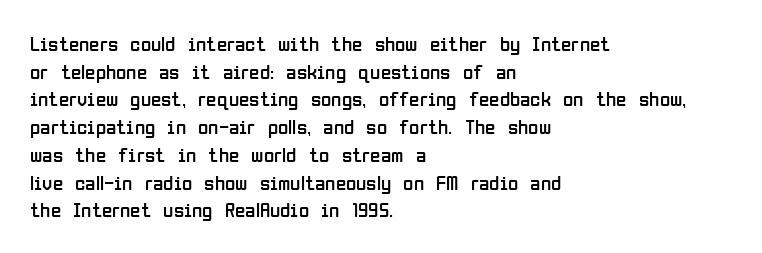
Every stem runs plumb, perpendicular to the baseline. Leftover space on each line is placed entirely after the last word. Check the space under the baseline: it is left empty. This reads as an unemphasized weight, regular at the heaviest. Caption: standard tracking, unaltered.
